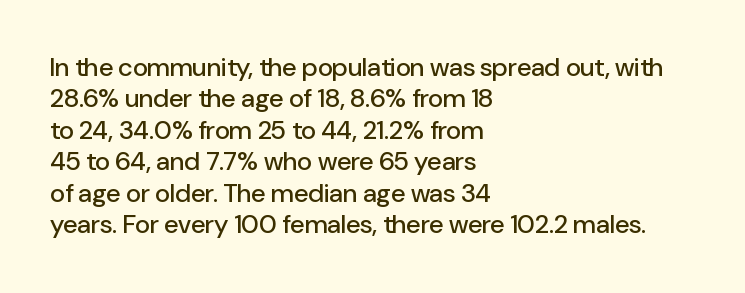
{"italic": "no", "underline": "no", "align": "left", "line_spacing_ratio": 1.21, "letter_spacing": "normal", "letter_spacing_em": 0.0, "glyph_px": 26}
